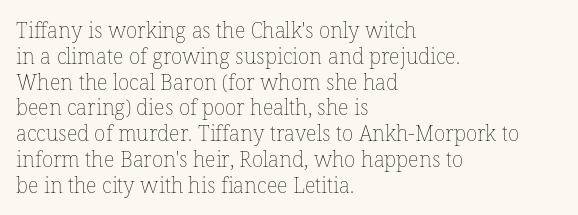
{"italic": "no", "bold": "no", "underline": "no", "align": "left", "line_spacing_ratio": 1.23, "letter_spacing": "normal", "letter_spacing_em": 0.0, "glyph_px": 21}
